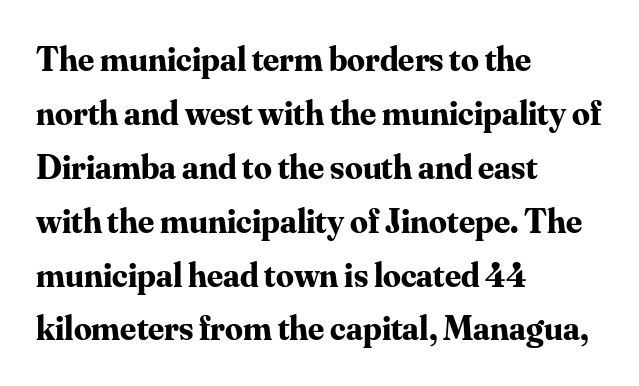
{"serif": "yes", "italic": "no", "bold": "yes", "weight": "bold", "width": "normal", "stroke_contrast": "medium", "x_height": "small", "monospaced": "no", "underline": "no", "align": "left", "line_spacing": "normal", "line_spacing_ratio": 1.54, "letter_spacing": "normal", "letter_spacing_em": 0.0, "glyph_px": 35}
